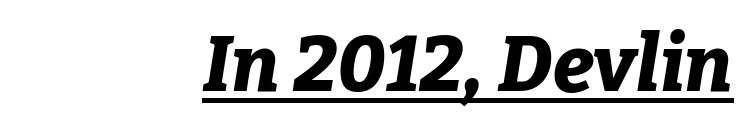
{"italic": "yes", "lean": "right", "slant_degrees": 9, "bold": "yes", "weight": "bold", "width": "normal", "stroke_contrast": "low", "x_height": "medium", "monospaced": "no", "underline": "yes", "align": "right", "letter_spacing": "normal", "letter_spacing_em": 0.0, "glyph_px": 78}
